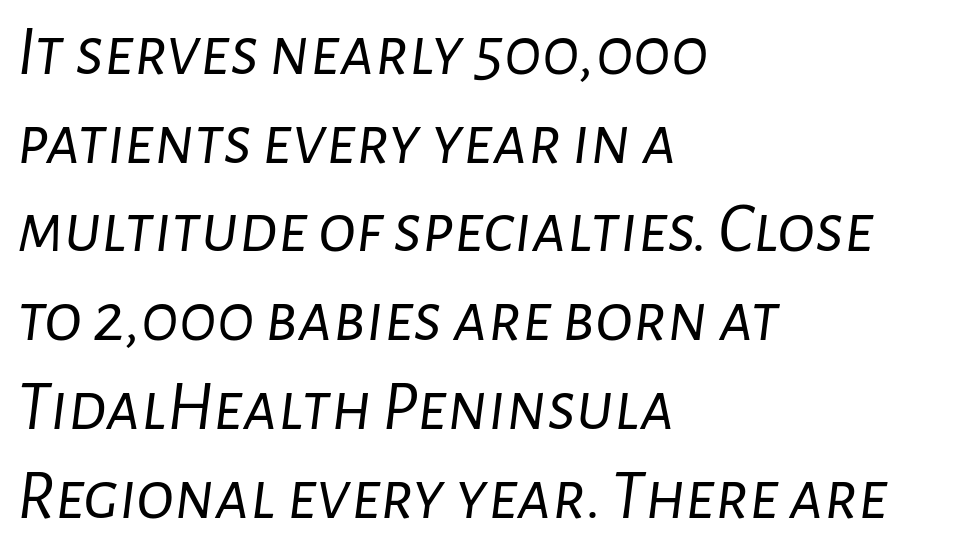
Q: Is the text bold? A: No.
Q: Is the text italic (slanted)? A: Yes, it leans right by about 7 degrees.
Q: Is the text underlined? A: No.
Q: How is the paragraph aligned? A: Left-aligned.
Q: Is the spacing between letters normal or unusually wide? A: Normal.
Q: Is the spacing between lines tight, normal or loose? A: Normal.
Q: Width (condensed, normal, or wide)? A: Normal.
Q: Stroke contrast? A: Low.
Q: x-height? A: Medium.
Q: Monospaced? A: No.
